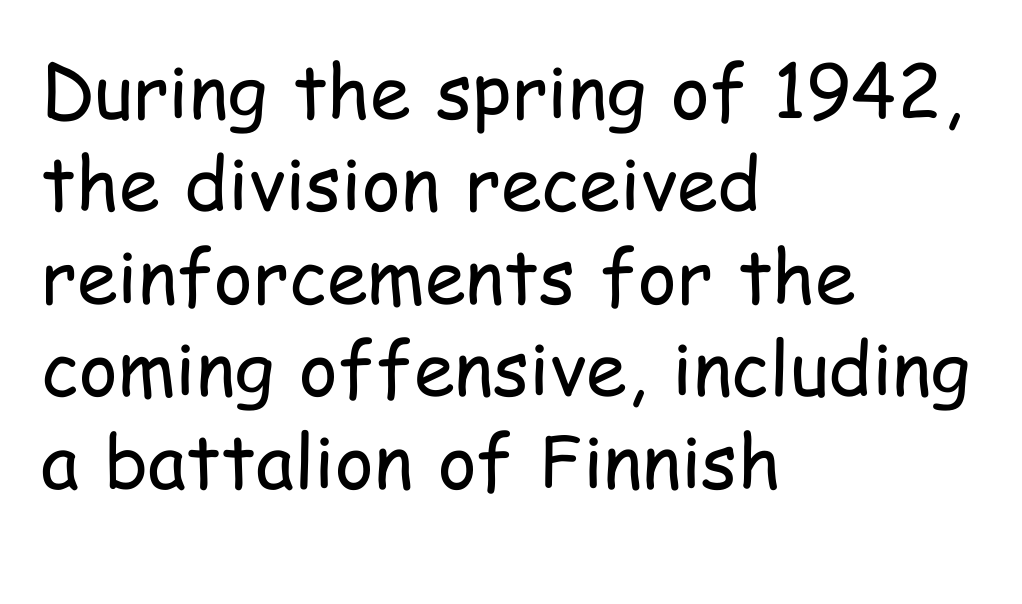
{"serif": "no", "italic": "no", "bold": "no", "weight": "regular", "width": "condensed", "stroke_contrast": "low", "x_height": "medium", "monospaced": "no", "underline": "no", "align": "left", "line_spacing": "normal", "line_spacing_ratio": 1.25, "letter_spacing": "normal", "letter_spacing_em": 0.0, "glyph_px": 74}
